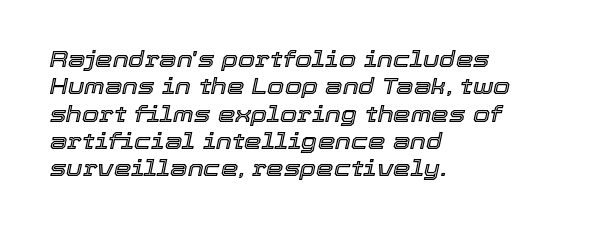
These lines stack with their left ends in a neat column. The strip under each line holds only bare page. Default kerning and tracking; the words read as compact shapes. Emphasis-style slanted type is in use.
